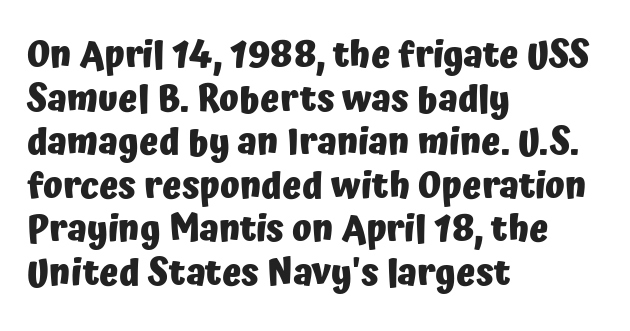
Q: Is the text bold? A: Yes.
Q: Is the text italic (slanted)? A: No, it is upright.
Q: Is the typeface a serif or a sans-serif typeface? A: Sans-serif.
Q: Is the text underlined? A: No.
Q: How is the paragraph aligned? A: Left-aligned.
Q: Is the spacing between letters normal or unusually wide? A: Normal.
Q: Width (condensed, normal, or wide)? A: Normal.
Q: Stroke contrast? A: Low.
Q: x-height? A: Medium.
Q: Monospaced? A: No.
